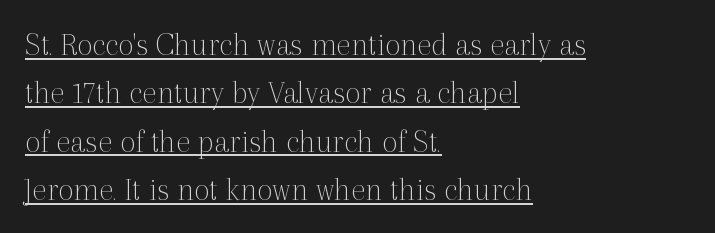
The image shows 34 px thin serif type, upright; set left-aligned, normal line spacing (1.42x), normal letter spacing, underlined; a medium x-height.
